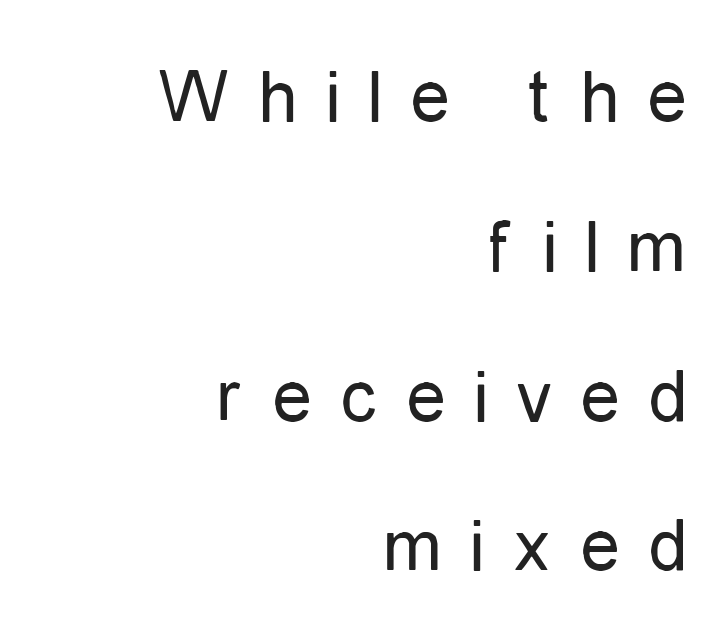
Line endings align vertically; line beginnings do not. The passage shown is typed in a proportional face where columns would drift. Is this a sans? Yes — the strokes have no serifs. Tall strokes in this sample are plumb rather than angled. The strokes carry an ordinary text weight at most.
